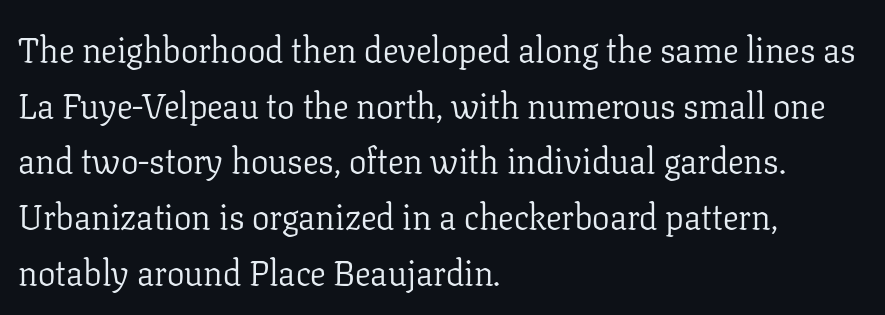
Q: Is the text bold? A: No.
Q: Is the text italic (slanted)? A: No, it is upright.
Q: Is the typeface a serif or a sans-serif typeface? A: Serif.
Q: Is the text underlined? A: No.
Q: How is the paragraph aligned? A: Left-aligned.
Q: Is the spacing between letters normal or unusually wide? A: Normal.
Q: Is the spacing between lines tight, normal or loose? A: Normal.
Q: Width (condensed, normal, or wide)? A: Normal.
Q: Stroke contrast? A: Low.
Q: x-height? A: Medium.
Q: Monospaced? A: No.
